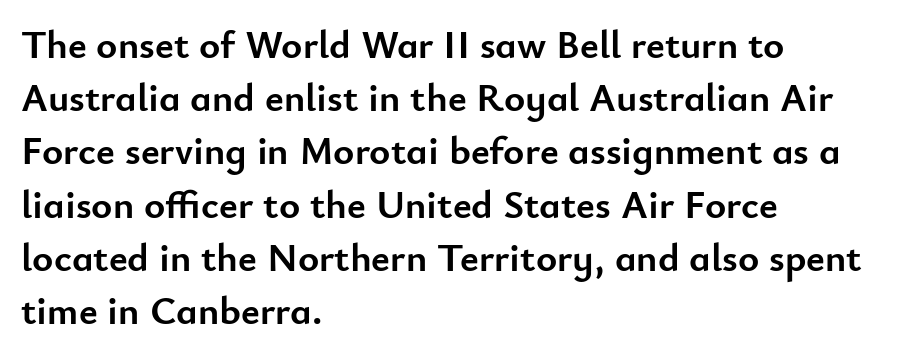
Spacing between characters is what you'd get straight out of the box. The font family rendered here belongs to the sans-serif group. In CSS terms this would be text-align: left. Tall strokes in this sample are plumb rather than angled. Varying glyph widths throughout — classic text-font behaviour.
